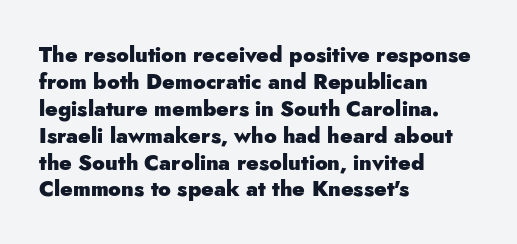
The image shows 21 px bold type, upright; set left-aligned, normal line spacing (1.28x), normal letter spacing, not underlined.
